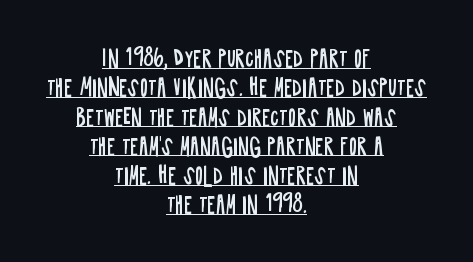
{"italic": "no", "bold": "no", "underline": "yes", "align": "center", "line_spacing": "normal", "line_spacing_ratio": 1.33, "letter_spacing": "normal", "letter_spacing_em": 0.0, "glyph_px": 22}
